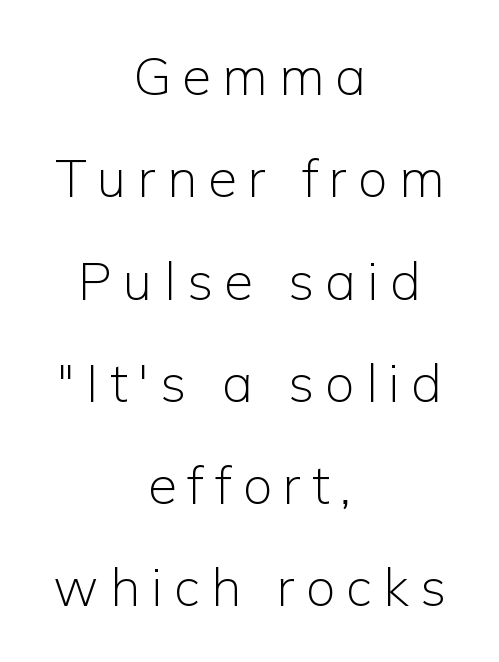
Q: Is the text bold? A: No.
Q: Is the text italic (slanted)? A: No, it is upright.
Q: Is the typeface a serif or a sans-serif typeface? A: Sans-serif.
Q: Is the text underlined? A: No.
Q: How is the paragraph aligned? A: Centered.
Q: Is the spacing between letters normal or unusually wide? A: Unusually wide.
Q: Is the spacing between lines tight, normal or loose? A: Loose.
Q: Width (condensed, normal, or wide)? A: Normal.
Q: Stroke contrast? A: Low.
Q: x-height? A: Medium.
Q: Monospaced? A: No.
